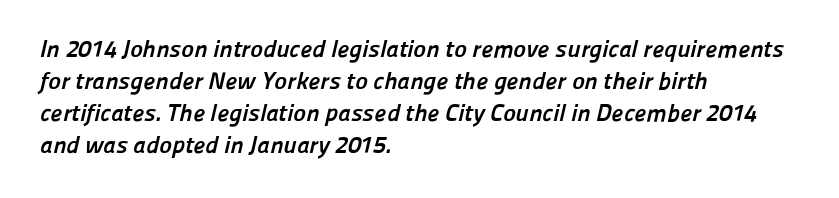
Q: Is the text bold? A: Yes.
Q: Is the text underlined? A: No.
Q: How is the paragraph aligned? A: Left-aligned.
Q: Is the spacing between letters normal or unusually wide? A: Normal.
Q: Is the spacing between lines tight, normal or loose? A: Normal.
